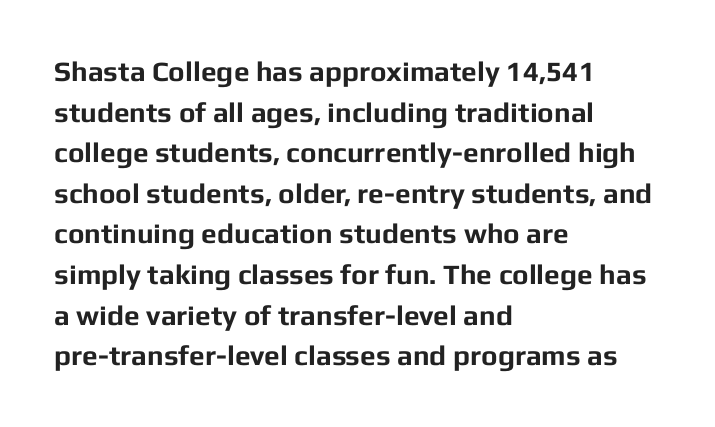
The image shows 28 px bold sans-serif type, upright; set left-aligned, normal line spacing (1.45x), normal letter spacing, not underlined; low stroke contrast and a medium x-height.
